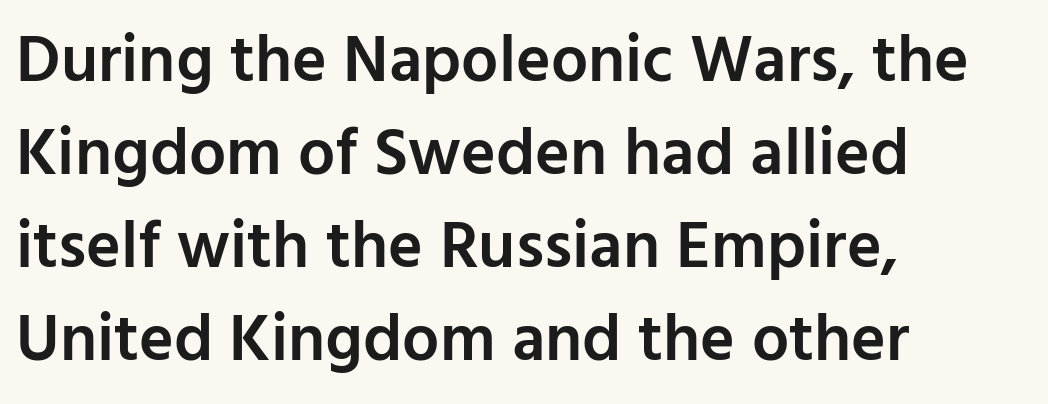
The image shows 66 px semibold sans-serif type, upright; set left-aligned, normal line spacing (1.41x), normal letter spacing, not underlined; low stroke contrast and a medium x-height.
